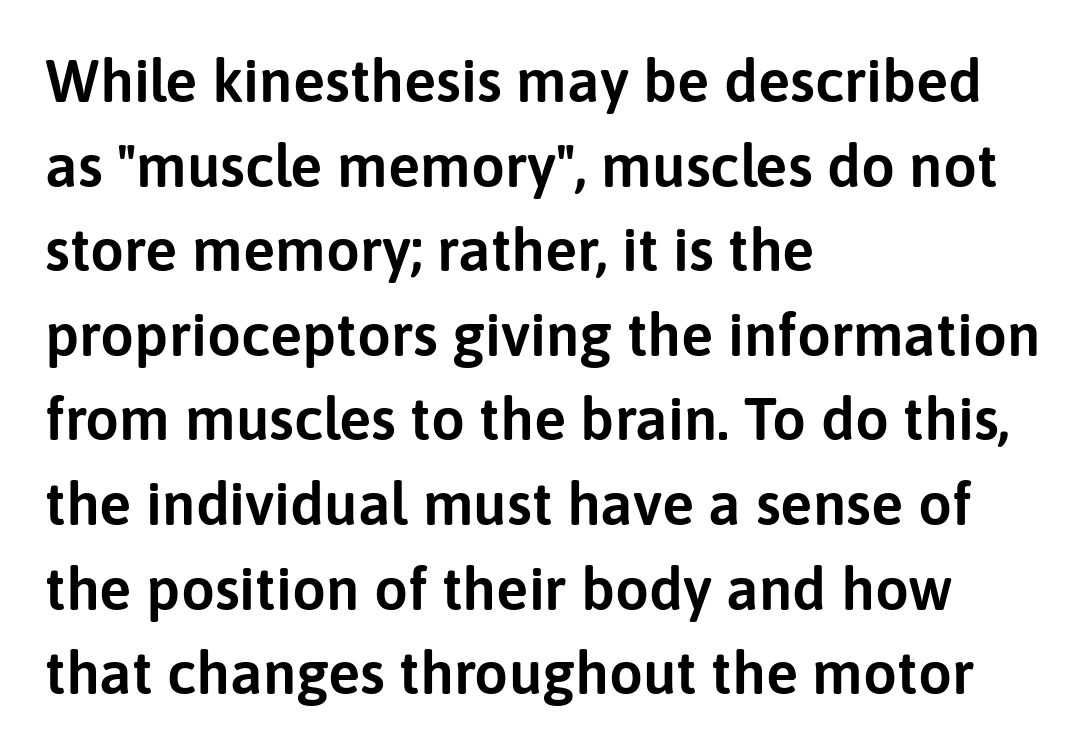
Each row of text sits above clean, open space. Inter-character spacing is left at the font's built-in metrics. Looks like regular typesetting: each glyph gets only the width it needs. Teacher's note: observe the even left margin — that is flush-left alignment.
